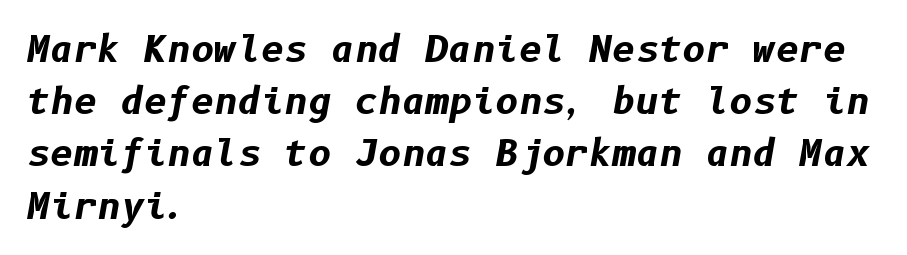
Compared with typical body copy, the letter spacing here is the same. Rows of type keep a routine distance in the vertical direction. Does the lettering tilt? It does — this is italic. The baseline area is clear. The font is running at its bold setting.
